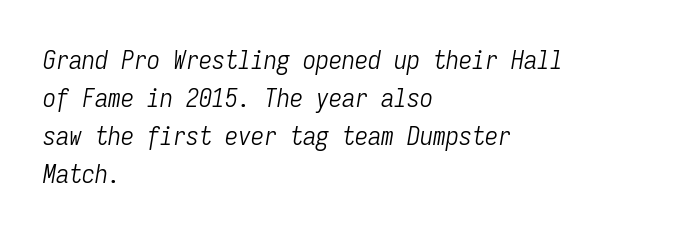
{"italic": "yes", "lean": "right", "slant_degrees": 9, "bold": "no", "underline": "no", "align": "left", "line_spacing": "normal", "line_spacing_ratio": 1.46, "letter_spacing": "normal", "letter_spacing_em": 0.0, "glyph_px": 26}
